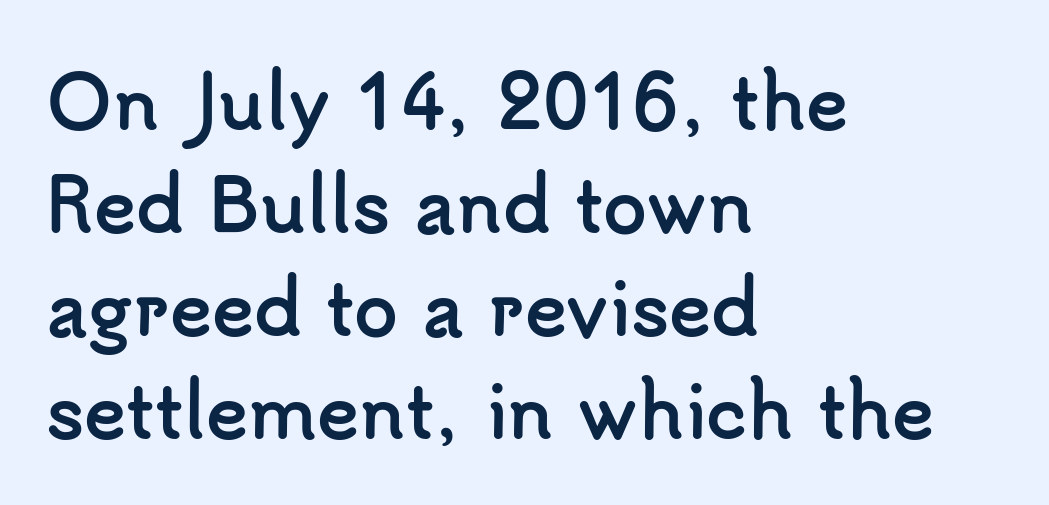
Q: Is the text bold? A: Yes.
Q: Is the text italic (slanted)? A: No, it is upright.
Q: Is the typeface a serif or a sans-serif typeface? A: Sans-serif.
Q: Is the text underlined? A: No.
Q: How is the paragraph aligned? A: Left-aligned.
Q: Is the spacing between letters normal or unusually wide? A: Normal.
Q: Is the spacing between lines tight, normal or loose? A: Normal.
Q: Width (condensed, normal, or wide)? A: Normal.
Q: Stroke contrast? A: Low.
Q: x-height? A: Small.
Q: Monospaced? A: No.
